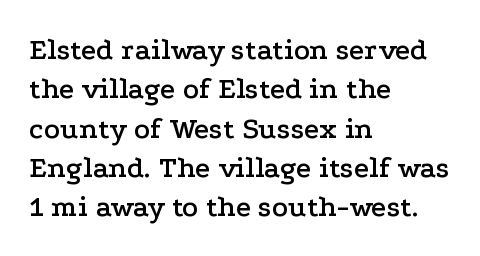
The image shows 30 px wide serif type, upright; set left-aligned, normal line spacing (1.31x), normal letter spacing, not underlined; low stroke contrast and a medium x-height.
